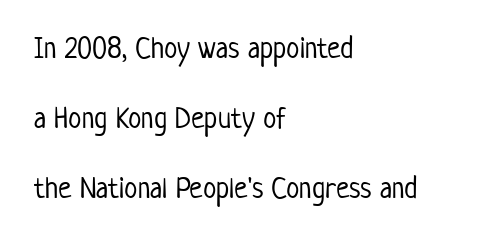
{"serif": "no", "italic": "no", "bold": "no", "weight": "light", "width": "condensed", "stroke_contrast": "low", "x_height": "medium", "monospaced": "no", "underline": "no", "align": "left", "line_spacing": "loose", "line_spacing_ratio": 2.34, "letter_spacing": "normal", "letter_spacing_em": 0.0, "glyph_px": 30}
